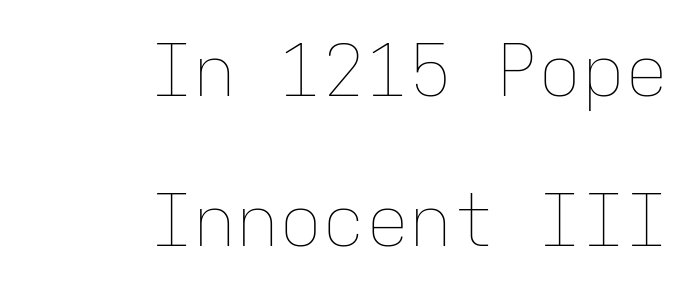
Q: Is the text bold? A: No.
Q: Is the text italic (slanted)? A: No, it is upright.
Q: Is the text underlined? A: No.
Q: How is the paragraph aligned? A: Right-aligned.
Q: Is the spacing between letters normal or unusually wide? A: Normal.
Q: Is the spacing between lines tight, normal or loose? A: Loose.
Q: Width (condensed, normal, or wide)? A: Normal.
Q: Stroke contrast? A: Low.
Q: x-height? A: Medium.
Q: Monospaced? A: Yes.
